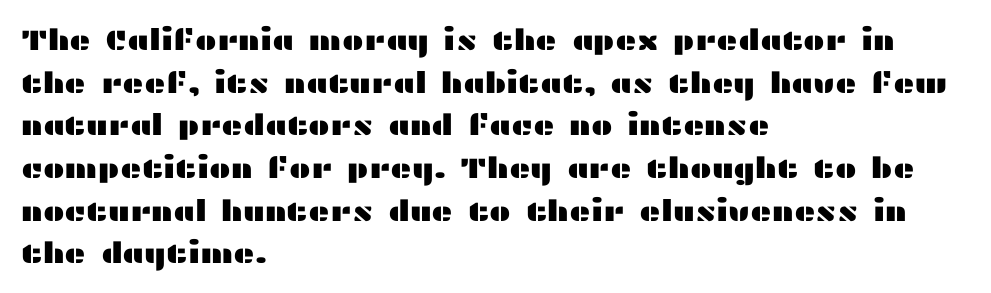
{"serif": "no", "italic": "no", "width": "wide", "stroke_contrast": "medium", "x_height": "medium", "monospaced": "no", "underline": "no", "align": "left", "line_spacing": "normal", "line_spacing_ratio": 1.47, "letter_spacing": "normal", "letter_spacing_em": 0.0, "glyph_px": 29}
